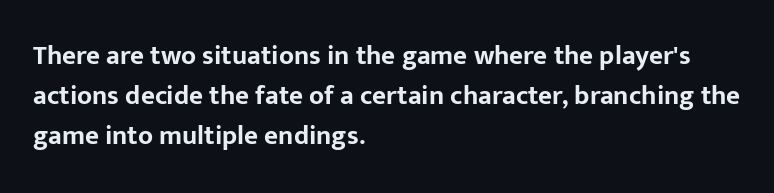
Q: Is the text bold? A: Yes.
Q: Is the text italic (slanted)? A: No, it is upright.
Q: Is the text underlined? A: No.
Q: How is the paragraph aligned? A: Left-aligned.
Q: Is the spacing between letters normal or unusually wide? A: Normal.
Q: Is the spacing between lines tight, normal or loose? A: Normal.
